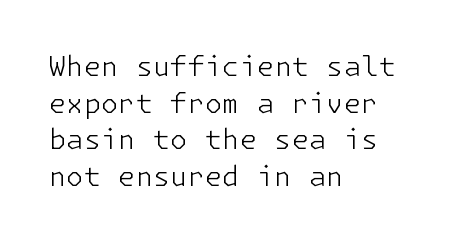
Q: Is the text bold? A: No.
Q: Is the text italic (slanted)? A: No, it is upright.
Q: Is the typeface a serif or a sans-serif typeface? A: Sans-serif.
Q: Is the text underlined? A: No.
Q: How is the paragraph aligned? A: Left-aligned.
Q: Is the spacing between letters normal or unusually wide? A: Normal.
Q: Is the spacing between lines tight, normal or loose? A: Normal.
Q: Width (condensed, normal, or wide)? A: Normal.
Q: Stroke contrast? A: Low.
Q: x-height? A: Medium.
